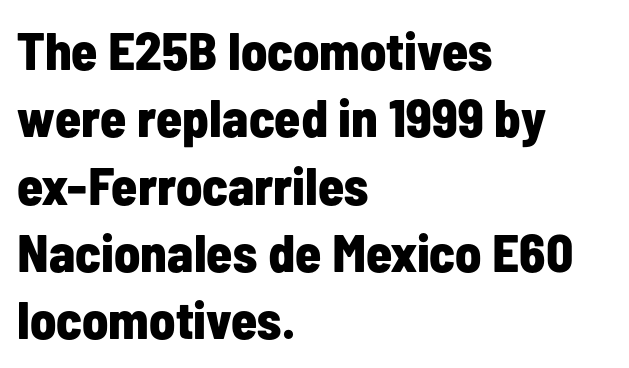
Each word holds together tightly as a unit, with standard inter-letter gaps. The face used here is a sans, in the tradition of grotesques and geometrics. Rule under the text: the space is simply empty. No italicization has been applied; the sample stays upright.
